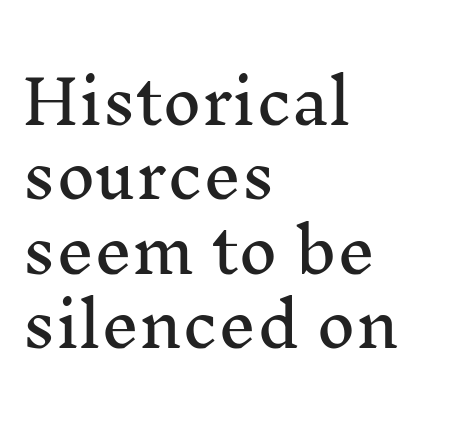
Q: Is the text italic (slanted)? A: No, it is upright.
Q: Is the typeface a serif or a sans-serif typeface? A: Serif.
Q: Is the text underlined? A: No.
Q: How is the paragraph aligned? A: Left-aligned.
Q: Is the spacing between letters normal or unusually wide? A: Normal.
Q: Width (condensed, normal, or wide)? A: Normal.
Q: Stroke contrast? A: Medium.
Q: x-height? A: Medium.
Q: Monospaced? A: No.
